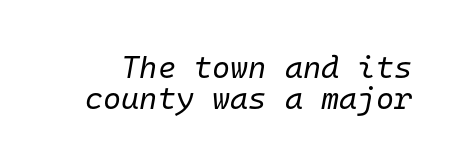
The foot of each line stays bare and open. The rendering uses typewriter-style spacing with identical character cells. Vertically, the passage feels compressed, each row crowding the next. Is the type slanted? Yes — the strokes lean at a clear angle.
